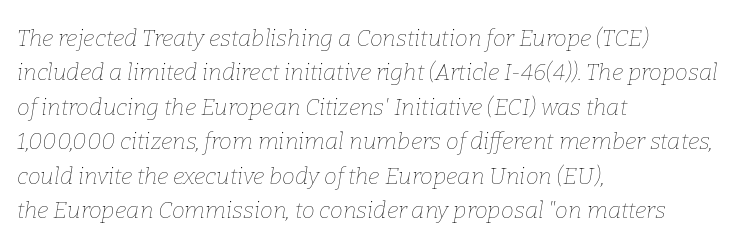
The image shows 23 px text type, italic (leaning right); set left-aligned, normal line spacing (1.5x), normal letter spacing, not underlined.
